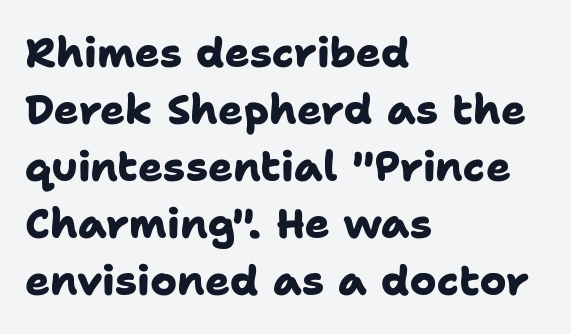
Q: Is the text bold? A: Yes.
Q: Is the typeface a serif or a sans-serif typeface? A: Sans-serif.
Q: Is the text underlined? A: No.
Q: How is the paragraph aligned? A: Left-aligned.
Q: Is the spacing between letters normal or unusually wide? A: Normal.
Q: Is the spacing between lines tight, normal or loose? A: Normal.
Q: Width (condensed, normal, or wide)? A: Normal.
Q: Stroke contrast? A: Low.
Q: x-height? A: Medium.
Q: Monospaced? A: No.
